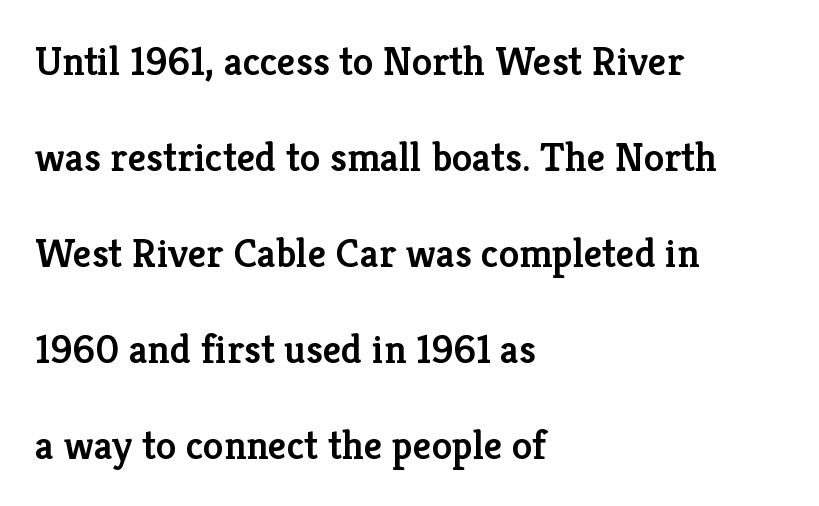
The passage shown stacks its lines with a broad gap. Lines of text with bare space underneath. Note the varied advance widths — an 'i' is clearly narrower than an 'm'. Layout note: lines flush left. Vertical strokes here are truly vertical.
